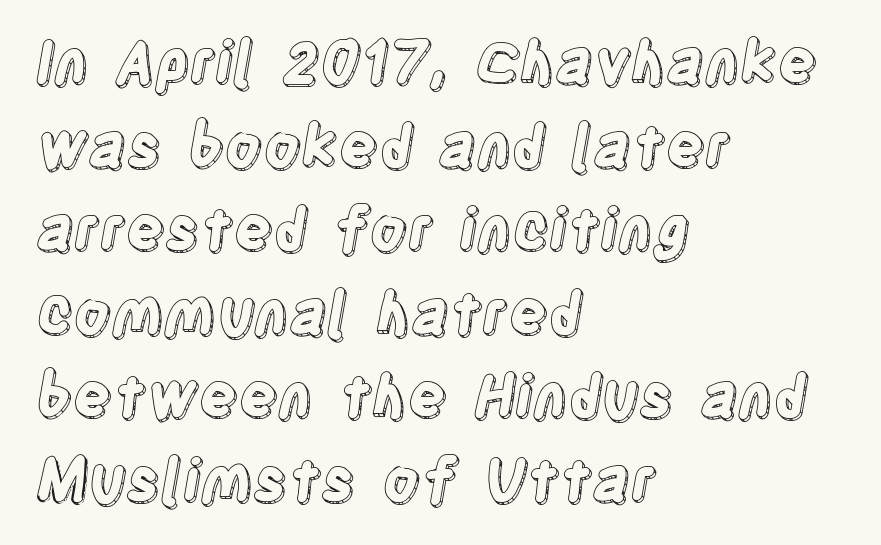
{"width": "condensed", "x_height": "large", "monospaced": "no", "underline": "no", "align": "left", "line_spacing": "normal", "line_spacing_ratio": 1.44, "letter_spacing": "normal", "letter_spacing_em": 0.0, "glyph_px": 58}
